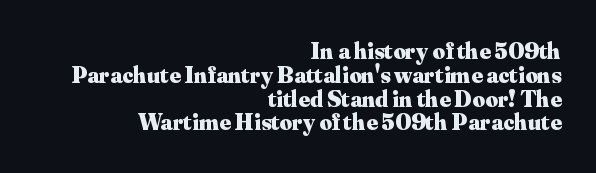
Q: Is the text bold? A: Yes.
Q: Is the text italic (slanted)? A: No, it is upright.
Q: Is the text underlined? A: No.
Q: How is the paragraph aligned? A: Right-aligned.
Q: Is the spacing between letters normal or unusually wide? A: Normal.
Q: Is the spacing between lines tight, normal or loose? A: Tight.
